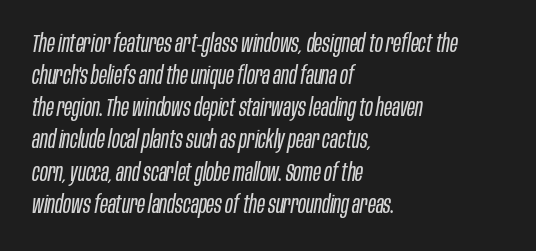
Q: Is the text bold? A: No.
Q: Is the text italic (slanted)? A: Yes, it leans right by about 10 degrees.
Q: Is the text underlined? A: No.
Q: How is the paragraph aligned? A: Left-aligned.
Q: Is the spacing between letters normal or unusually wide? A: Normal.
Q: Is the spacing between lines tight, normal or loose? A: Normal.
